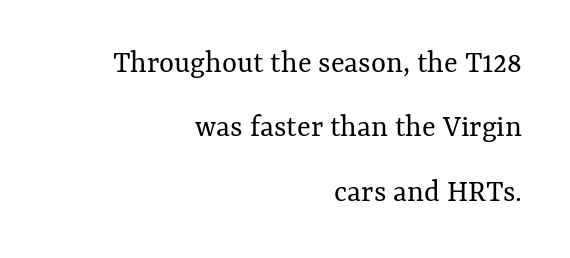
The image shows 32 px regular-weight type, upright; set right-aligned, loose line spacing (2.01x), normal letter spacing, not underlined; medium stroke contrast and a medium x-height.
